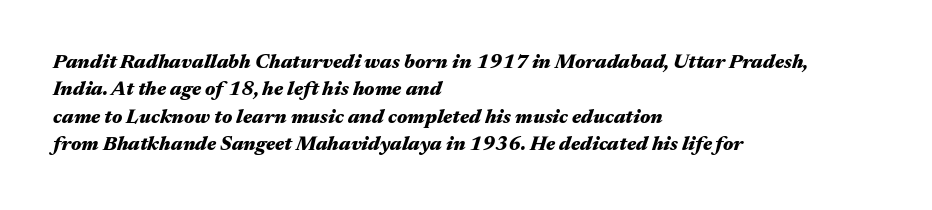
The rendering anchors every line to the left-hand side. Students, observe: this is what conventionally led text looks like. An italicized treatment has been applied to the whole sample. As a designer I'd log this as weight 700, bold.
